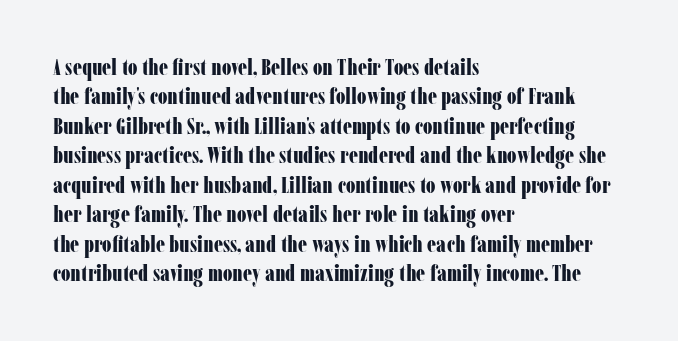
The image shows 23 px bold type, upright; set left-aligned, normal line spacing (1.28x), normal letter spacing, not underlined.
